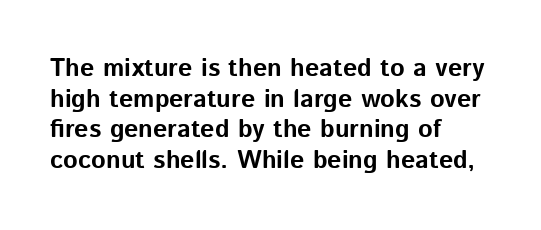
In CSS terms this would be text-align: left. Anything drawn beneath the words? Only blank space. Posture: upright roman. As a designer I'd log this as weight 700, bold.
